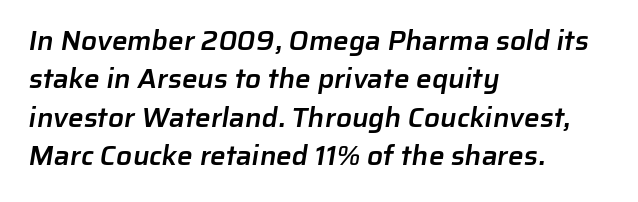
{"serif": "no", "bold": "semi", "weight": "semibold", "width": "normal", "stroke_contrast": "low", "x_height": "medium", "monospaced": "no", "underline": "no", "align": "left", "line_spacing": "normal", "line_spacing_ratio": 1.37, "letter_spacing": "normal", "letter_spacing_em": 0.0, "glyph_px": 28}
